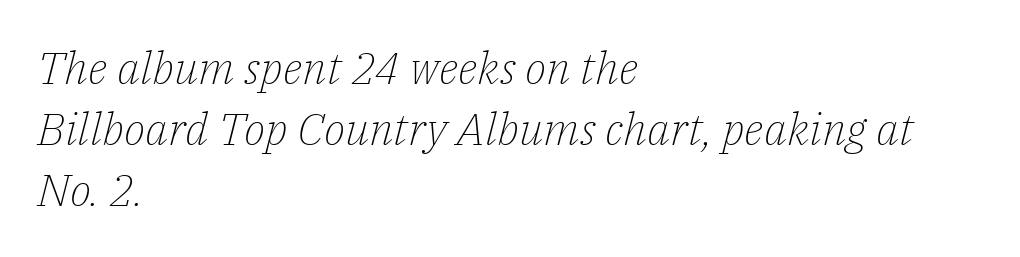
The image shows 45 px light serif type, italic (leaning right); set left-aligned, normal line spacing (1.36x), normal letter spacing, not underlined; low stroke contrast and a medium x-height.
